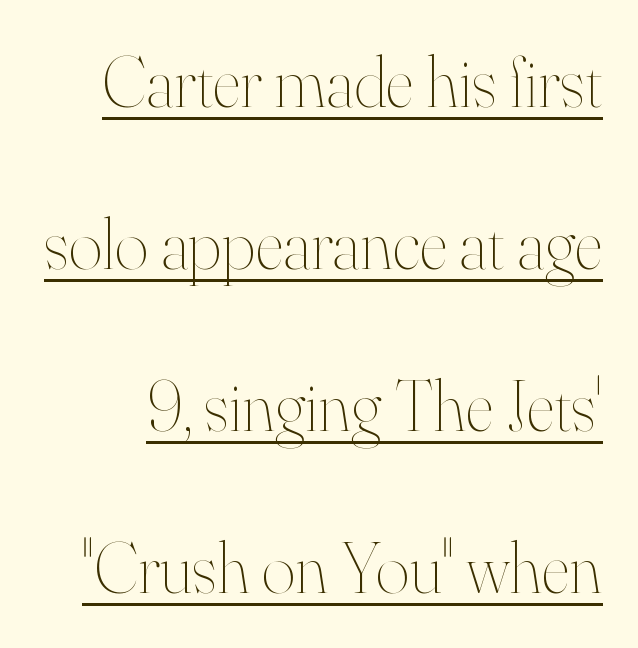
Somebody hit Ctrl+U on this one — the words are underlined. Proportional: the letters do not fall into vertical columns. On a weight scale, this lands at 450 or below. Default kerning and tracking; the words read as compact shapes. This sample trades compactness for vertical openness between lines.
